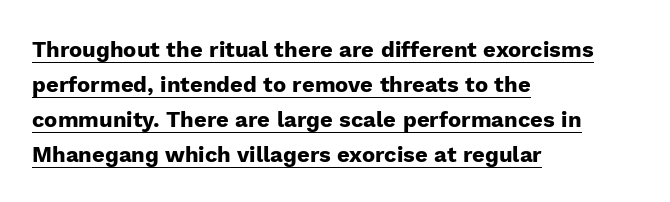
The image shows 22 px bold type, upright; set left-aligned, normal line spacing (1.59x), normal letter spacing, underlined.
